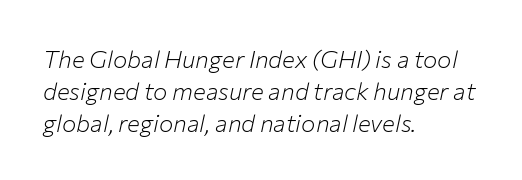
The rag falls on the right side of this text block. Just letters on the line, the space beneath them empty. Quick note: interline space is typical. Tracking here is standard; glyphs follow each other at the usual distance.
